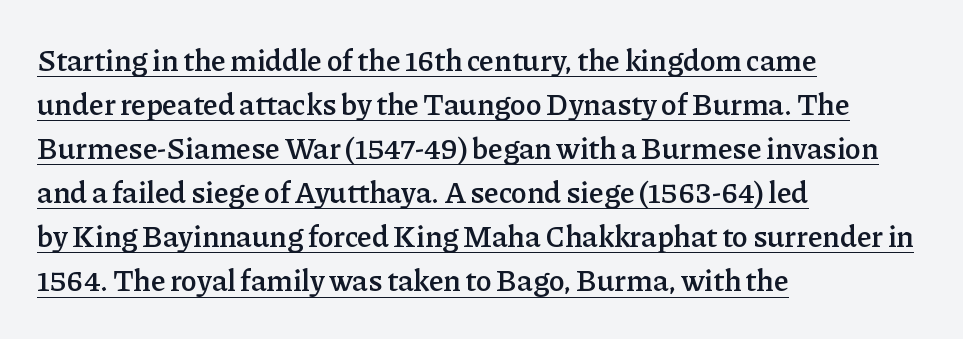
The image shows 30 px semibold serif type, upright; set left-aligned, normal line spacing (1.47x), normal letter spacing, underlined; low stroke contrast and a medium x-height.
